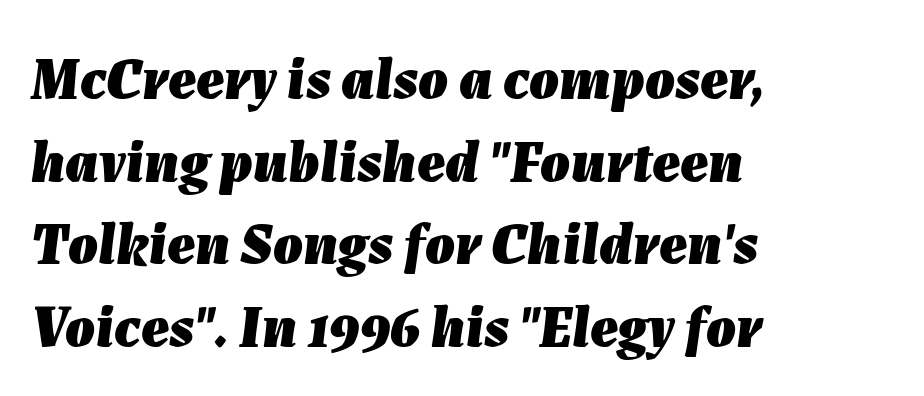
{"italic": "yes", "lean": "right", "slant_degrees": 7, "bold": "yes", "weight": "heavy", "width": "normal", "stroke_contrast": "low", "x_height": "medium", "monospaced": "no", "underline": "no", "align": "left", "line_spacing": "normal", "line_spacing_ratio": 1.4, "letter_spacing": "normal", "letter_spacing_em": 0.0, "glyph_px": 59}
